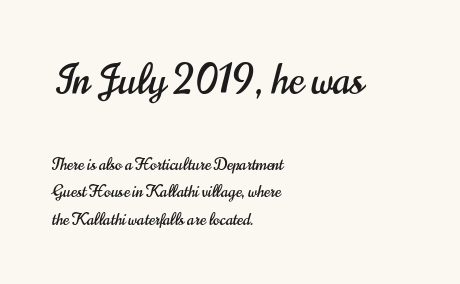
Q: Is the text italic (slanted)? A: Yes.
Q: Is the typeface a serif or a sans-serif typeface? A: Sans-serif.
Q: Is the text underlined? A: No.
Q: How is the paragraph aligned? A: Left-aligned.
Q: Is the spacing between letters normal or unusually wide? A: Normal.
Q: Which block of text is set in a larger size, the first (top) or the second (bottom)? A: The first (top) one.
Q: Width (condensed, normal, or wide)? A: Condensed.
Q: Stroke contrast? A: High.
Q: x-height? A: Small.
Q: Monospaced? A: No.
